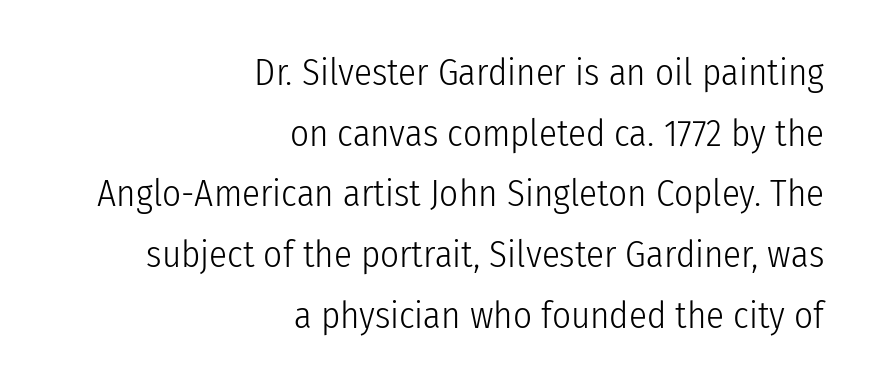
Q: Is the text bold? A: No.
Q: Is the text italic (slanted)? A: No, it is upright.
Q: Is the typeface a serif or a sans-serif typeface? A: Sans-serif.
Q: Is the text underlined? A: No.
Q: How is the paragraph aligned? A: Right-aligned.
Q: Is the spacing between letters normal or unusually wide? A: Normal.
Q: Is the spacing between lines tight, normal or loose? A: Normal.
Q: Width (condensed, normal, or wide)? A: Condensed.
Q: Stroke contrast? A: Low.
Q: x-height? A: Medium.
Q: Monospaced? A: No.
